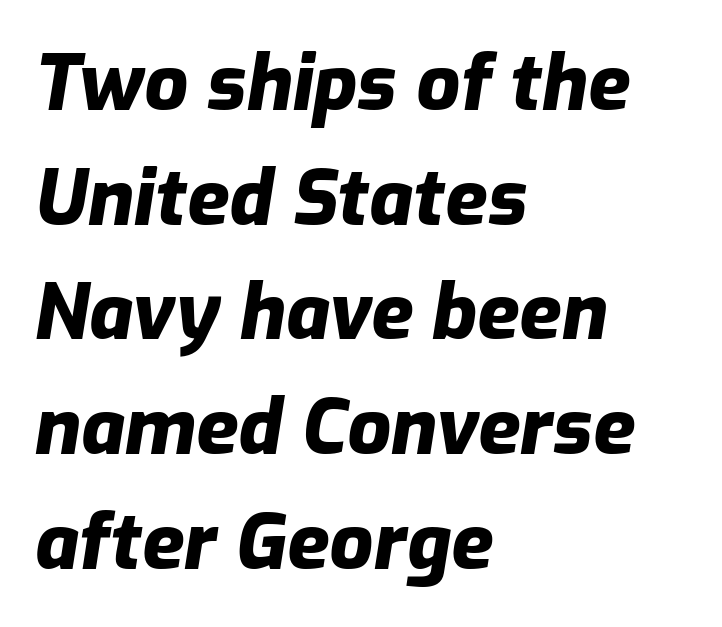
{"italic": "yes", "lean": "right", "slant_degrees": 9, "bold": "yes", "weight": "heavy", "width": "normal", "stroke_contrast": "low", "x_height": "medium", "monospaced": "no", "underline": "no", "align": "left", "line_spacing": "normal", "line_spacing_ratio": 1.49, "letter_spacing": "normal", "letter_spacing_em": 0.0, "glyph_px": 77}
